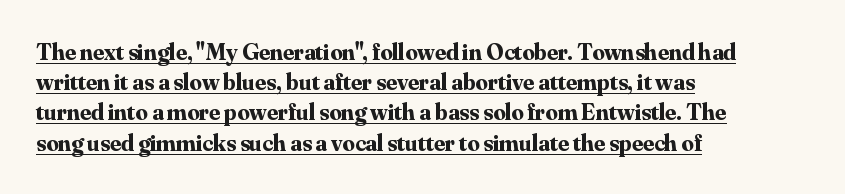
The image shows 24 px bold type, upright; set left-aligned, normal line spacing (1.26x), normal letter spacing, underlined.
